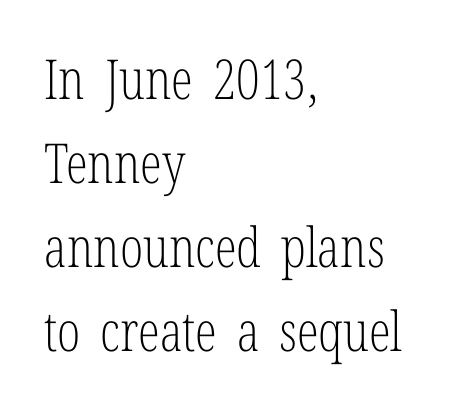
The designer went with a serif here, giving each stem small feet. Honestly, there is no underline to notice here at all. Students, note that the glyphs here touch the page at normal intervals. This sample has the flowing, uneven cadence of proportional lettering. Every stem runs plumb, perpendicular to the baseline. Is there much room between lines? A standard amount, neither cramped nor airy.
